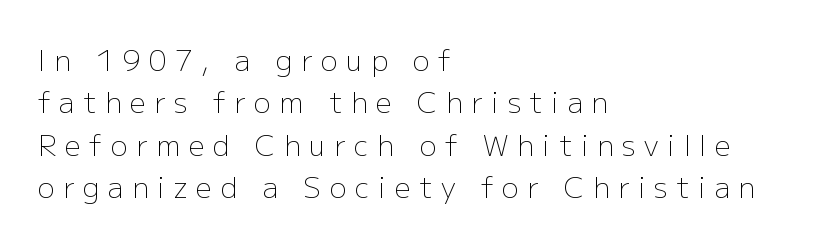
{"serif": "no", "italic": "no", "bold": "no", "weight": "light", "width": "normal", "stroke_contrast": "low", "x_height": "medium", "monospaced": "no", "underline": "no", "align": "left", "line_spacing": "normal", "line_spacing_ratio": 1.51, "letter_spacing": "wide", "letter_spacing_em": 0.31, "glyph_px": 28}
